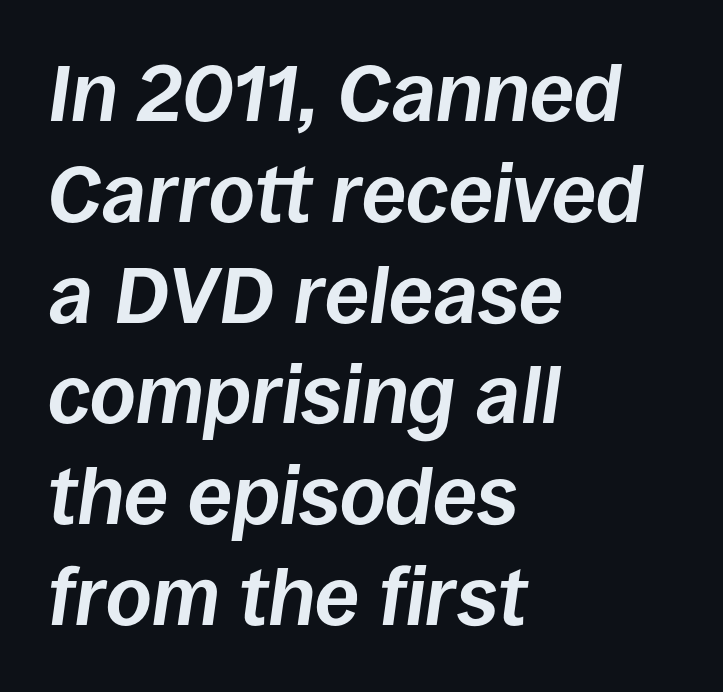
The rendering uses a moderate line-height, typical for paragraphs. No word sits above an underline. The gaps between neighbouring characters are ordinary and unremarkable. Weight: bold.
